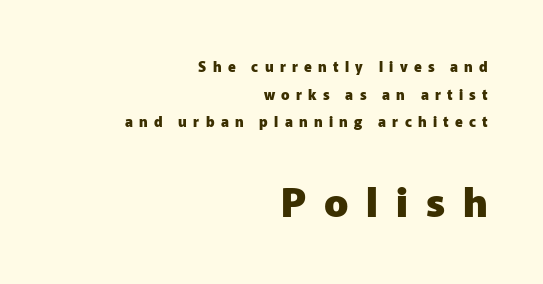
{"serif": "no", "italic": "no", "bold": "yes", "weight": "heavy", "width": "normal", "stroke_contrast": "low", "x_height": "medium", "monospaced": "no", "underline": "no", "align": "right", "line_spacing": "loose", "line_spacing_ratio": 1.97, "letter_spacing": "wide", "letter_spacing_em": 0.45, "larger_block": "second", "size_ratio": 2.86, "glyph_px": 40}
